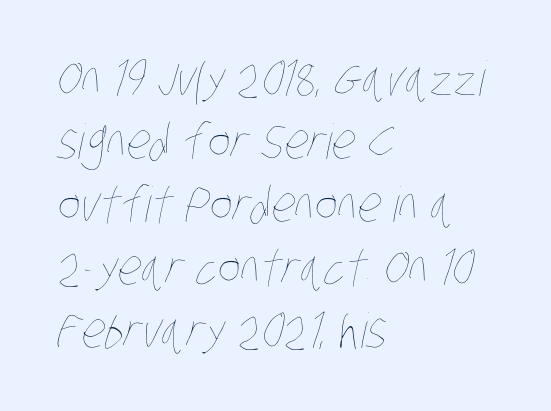
Q: Is the text bold? A: No.
Q: Is the text underlined? A: No.
Q: How is the paragraph aligned? A: Left-aligned.
Q: Is the spacing between letters normal or unusually wide? A: Normal.
Q: Is the spacing between lines tight, normal or loose? A: Normal.
Q: Width (condensed, normal, or wide)? A: Condensed.
Q: Stroke contrast? A: Low.
Q: x-height? A: Large.
Q: Monospaced? A: No.
